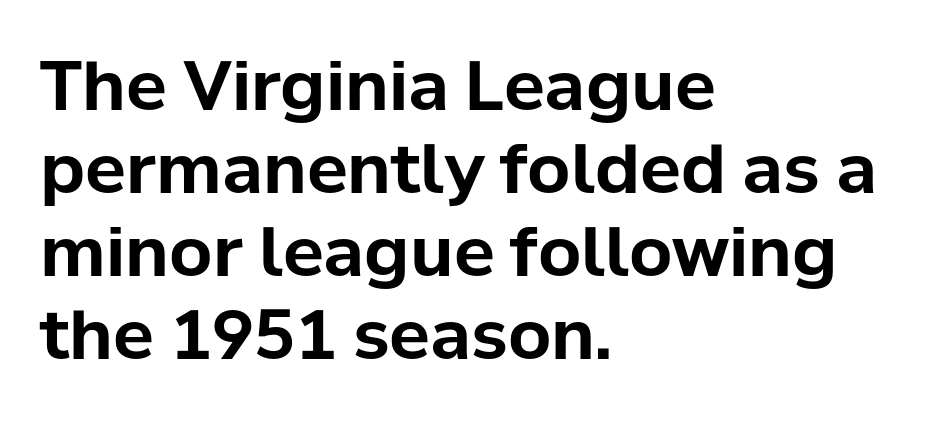
The lines in this sample share a left origin and differ only in where they stop. Glyph-to-glyph distance matches everyday printed text. Just letters on the line, the space beneath them empty. Unlike a traditional serif, this face leaves its strokes unadorned. Plenty of ink on the page — the face is bold. Quick note: not italic, upright.
